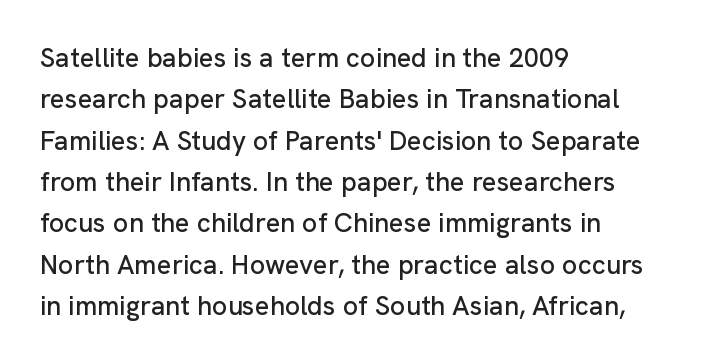
{"italic": "no", "underline": "no", "align": "left", "line_spacing": "normal", "line_spacing_ratio": 1.53, "letter_spacing": "normal", "letter_spacing_em": 0.0, "glyph_px": 27}
